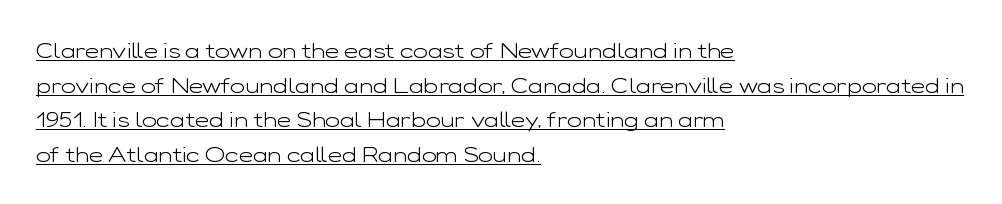
{"italic": "no", "bold": "no", "underline": "yes", "align": "left", "line_spacing": "normal", "line_spacing_ratio": 1.57, "letter_spacing": "normal", "letter_spacing_em": 0.0, "glyph_px": 22}
